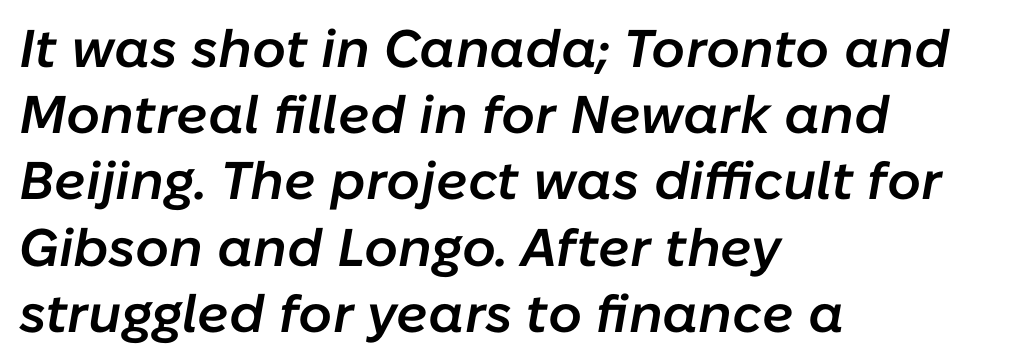
Q: Is the text bold? A: Semi-bold.
Q: Is the text italic (slanted)? A: Yes, it leans right by about 10 degrees.
Q: Is the text underlined? A: No.
Q: How is the paragraph aligned? A: Left-aligned.
Q: Is the spacing between letters normal or unusually wide? A: Normal.
Q: Is the spacing between lines tight, normal or loose? A: Normal.
Q: Width (condensed, normal, or wide)? A: Normal.
Q: Stroke contrast? A: Low.
Q: x-height? A: Medium.
Q: Monospaced? A: No.
